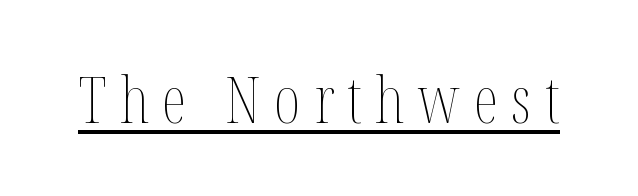
{"italic": "no", "bold": "no", "weight": "thin", "width": "condensed", "stroke_contrast": "medium", "x_height": "medium", "monospaced": "no", "underline": "yes", "letter_spacing": "wide", "letter_spacing_em": 0.21, "glyph_px": 64}
